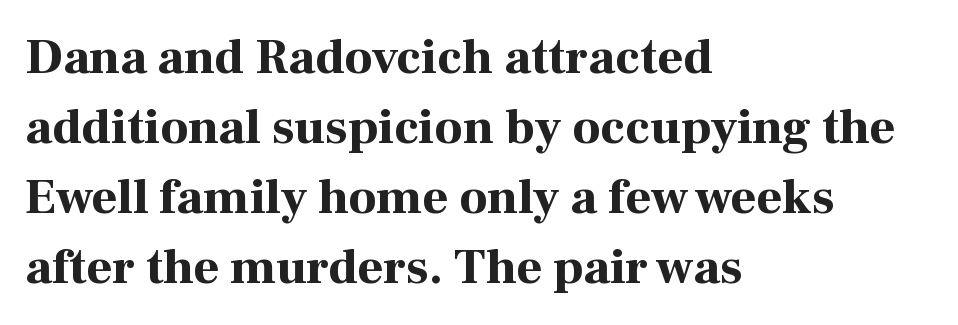
The image shows 50 px bold serif type, upright; set left-aligned, normal line spacing (1.4x), normal letter spacing, not underlined; high stroke contrast and a medium x-height.
